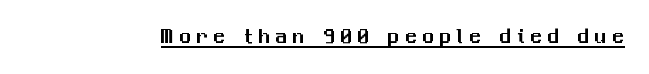
{"italic": "no", "underline": "yes", "letter_spacing": "wide", "letter_spacing_em": 0.25, "glyph_px": 23}
